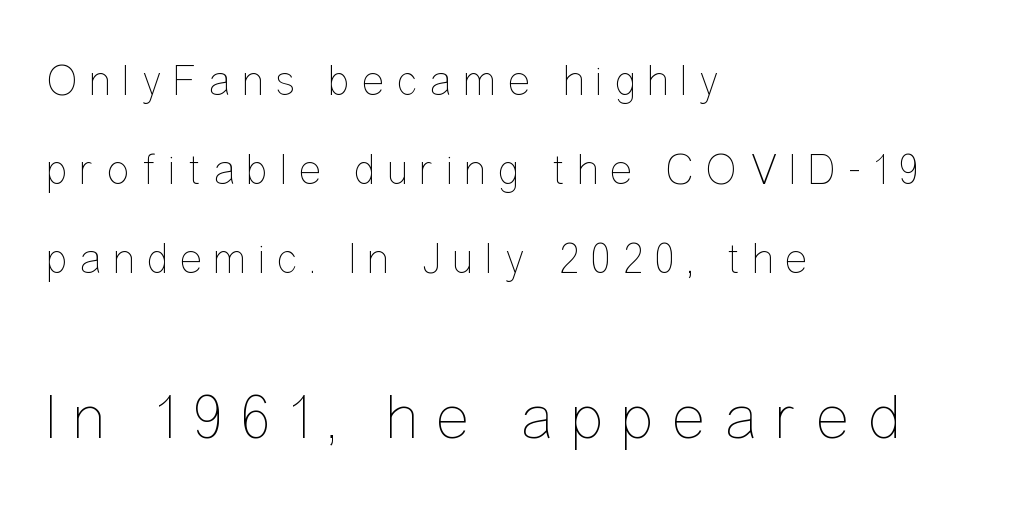
The image shows 65 px thin, condensed type, upright; set left-aligned, loose line spacing (2.07x), unusually wide letter spacing (+0.27 em), not underlined; the second (bottom) block is 1.51x larger; low stroke contrast and a medium x-height.
